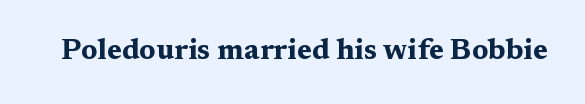
{"serif": "yes", "italic": "no", "bold": "yes", "weight": "bold", "width": "wide", "stroke_contrast": "medium", "x_height": "medium", "monospaced": "no", "underline": "no", "letter_spacing": "normal", "letter_spacing_em": 0.0, "glyph_px": 29}
